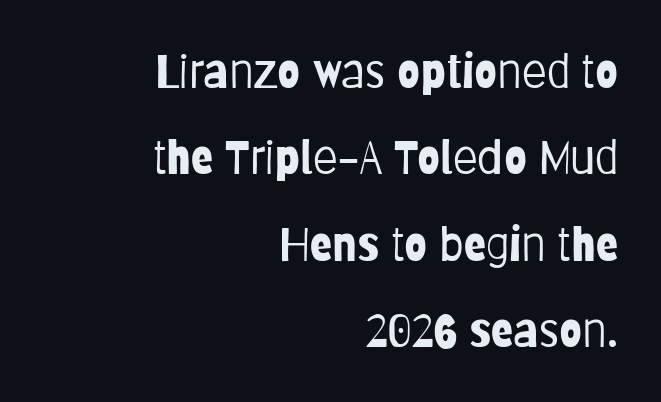
{"serif": "no", "italic": "no", "bold": "no", "weight": "light", "width": "condensed", "stroke_contrast": "low", "x_height": "large", "monospaced": "no", "underline": "no", "align": "right", "line_spacing_ratio": 1.88, "letter_spacing": "normal", "letter_spacing_em": 0.0, "glyph_px": 46}
